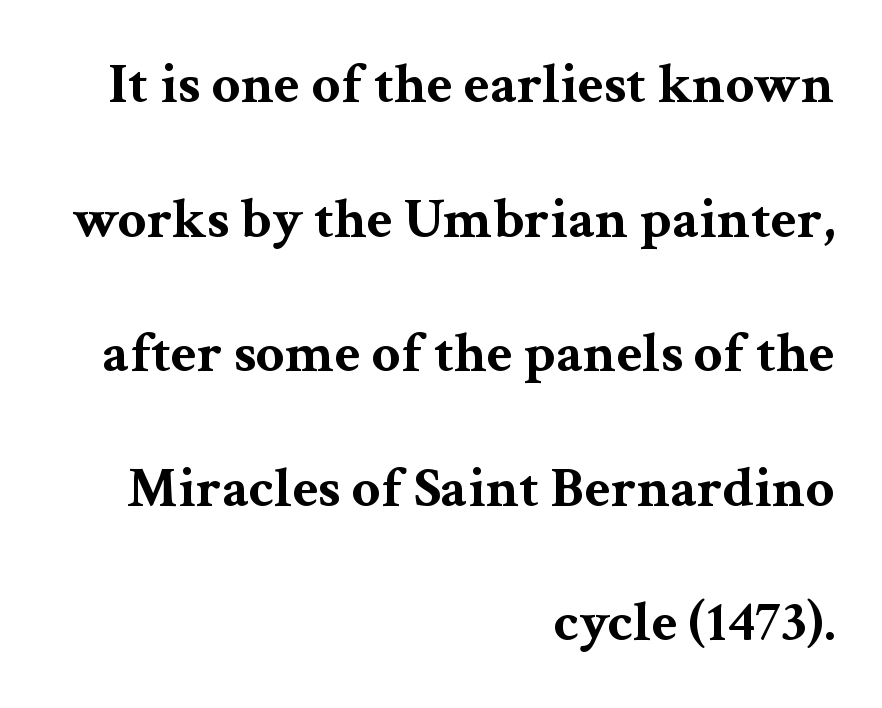
{"serif": "yes", "italic": "no", "bold": "yes", "weight": "bold", "width": "wide", "stroke_contrast": "medium", "x_height": "medium", "monospaced": "no", "underline": "no", "align": "right", "line_spacing": "loose", "line_spacing_ratio": 2.36, "letter_spacing": "normal", "letter_spacing_em": 0.0, "glyph_px": 57}
